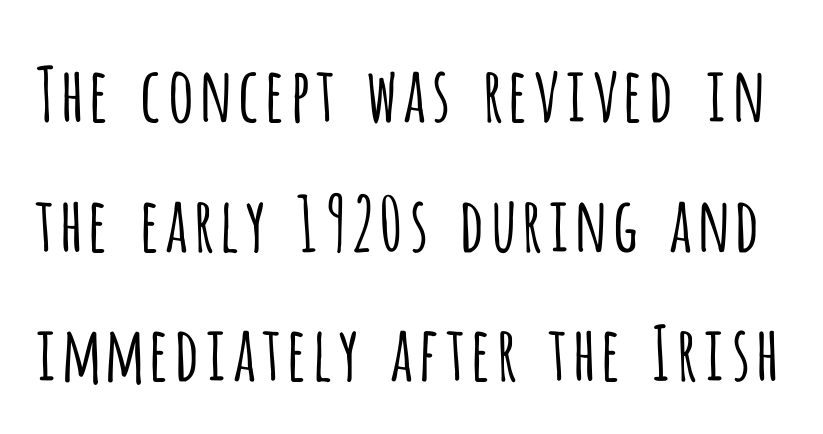
The image shows 75 px light, condensed sans-serif type, upright; set line spacing 1.73x, normal letter spacing, not underlined; low stroke contrast and a large x-height.
